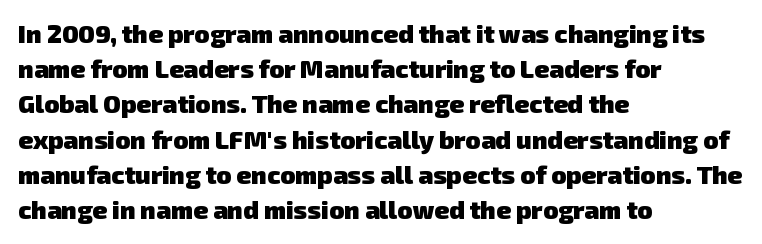
The image shows 25 px bold type; set left-aligned, normal line spacing (1.41x), normal letter spacing, not underlined.
